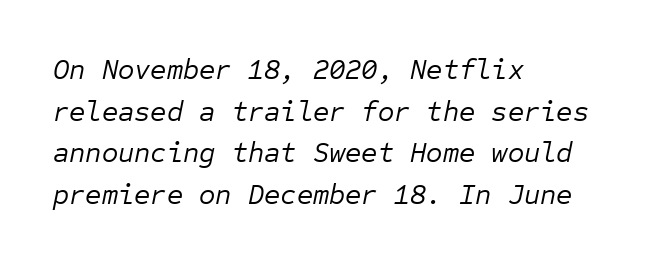
The image shows 28 px regular-weight type, italic (leaning right), monospaced; set left-aligned, normal line spacing (1.49x), normal letter spacing, not underlined; low stroke contrast and a medium x-height.
